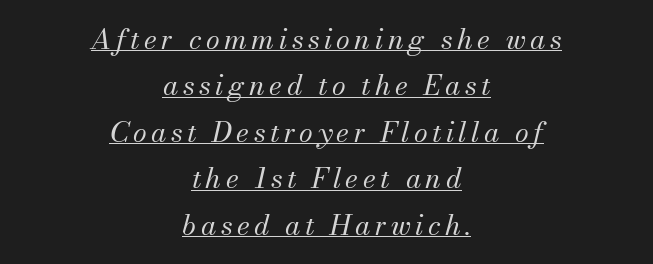
The weight tops out at a normal text grade. Underlining? Definitely there. Serifs: yes, visible at the terminals of the letterforms. Caption: multi-line text, centered on the measure. The rendering uses natural spacing where letterforms have individual widths. Emphasis-style slanted type is in use.
